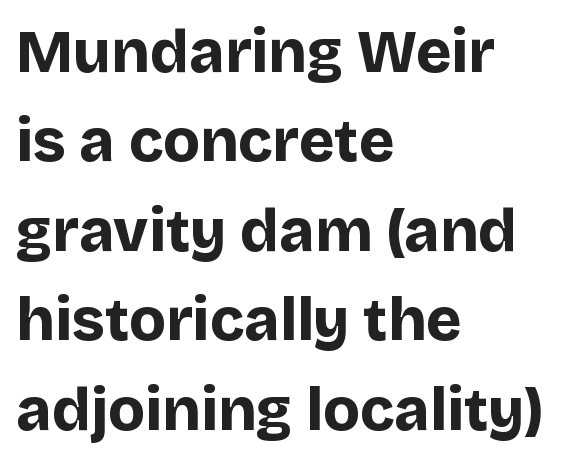
Q: Is the text bold? A: Yes.
Q: Is the text italic (slanted)? A: No, it is upright.
Q: Is the typeface a serif or a sans-serif typeface? A: Sans-serif.
Q: Is the text underlined? A: No.
Q: How is the paragraph aligned? A: Left-aligned.
Q: Is the spacing between letters normal or unusually wide? A: Normal.
Q: Is the spacing between lines tight, normal or loose? A: Normal.
Q: Width (condensed, normal, or wide)? A: Normal.
Q: Stroke contrast? A: Low.
Q: x-height? A: Large.
Q: Monospaced? A: No.
